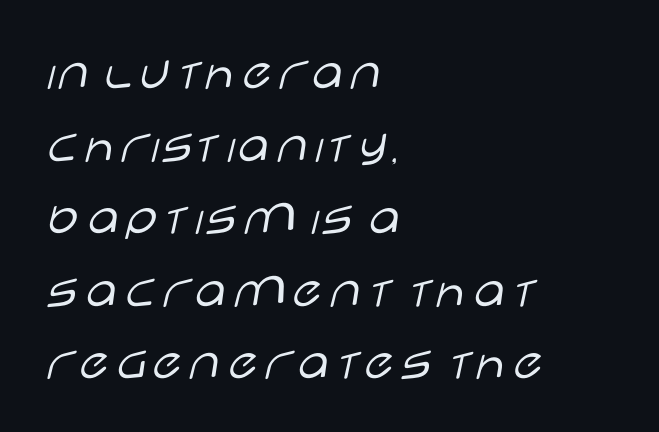
The passage shown stacks its lines at a standard gap. This reads as an unemphasized weight, regular at the heaviest. The passage shown is typed in a proportional face where columns would drift. The zone under the glyphs is completely vacant.
